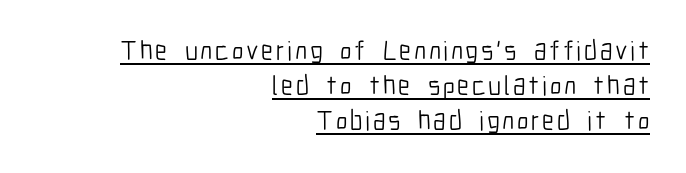
{"italic": "no", "bold": "no", "underline": "yes", "align": "right", "line_spacing": "normal", "line_spacing_ratio": 1.3, "glyph_px": 27}
